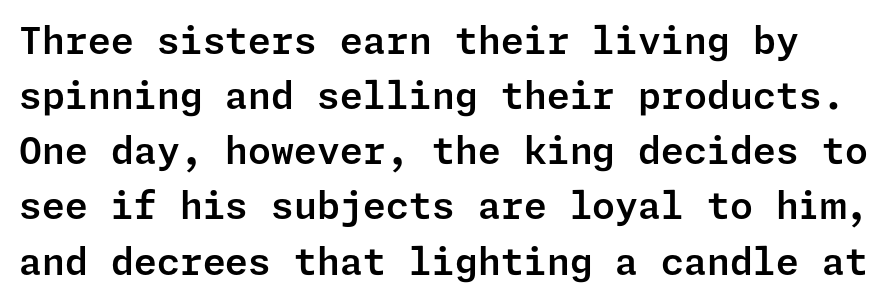
The image shows 37 px sans-serif type, upright; set normal line spacing (1.49x), normal letter spacing, not underlined; low stroke contrast and a medium x-height.
